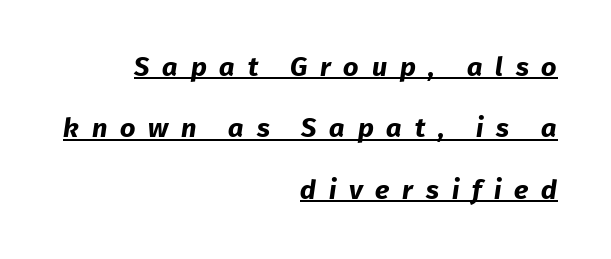
{"bold": "yes", "underline": "yes", "align": "right", "line_spacing": "loose", "line_spacing_ratio": 2.27, "letter_spacing": "wide", "letter_spacing_em": 0.47, "glyph_px": 27}
